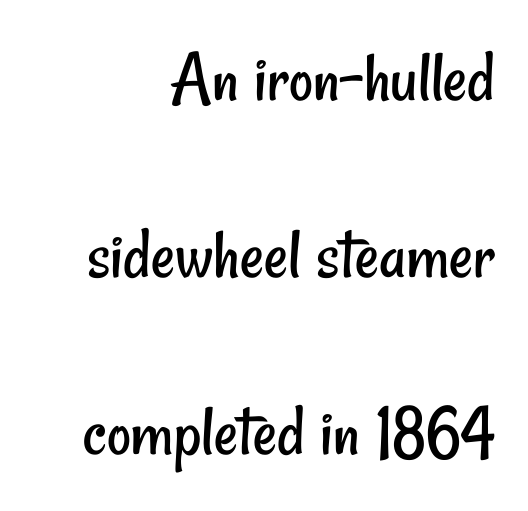
{"serif": "no", "bold": "no", "weight": "regular", "width": "condensed", "stroke_contrast": "low", "x_height": "small", "monospaced": "no", "underline": "no", "align": "right", "line_spacing": "loose", "line_spacing_ratio": 2.39, "letter_spacing": "normal", "letter_spacing_em": 0.0, "glyph_px": 74}
